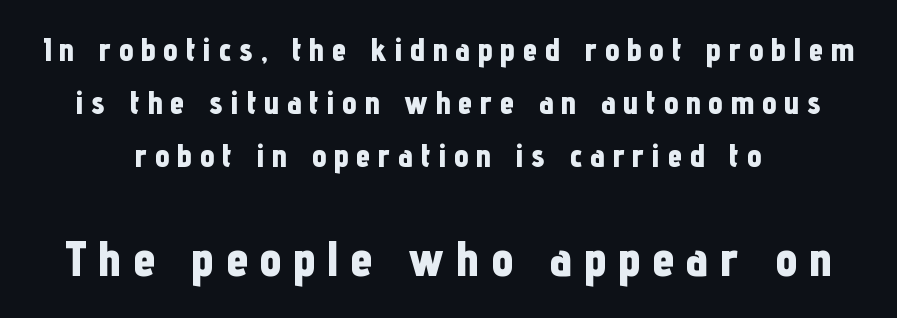
The image shows 50 px bold, condensed sans-serif type, upright; set centered, normal line spacing (1.6x), unusually wide letter spacing (+0.23 em), not underlined; the second (bottom) block is 1.52x larger; low stroke contrast and a medium x-height.
